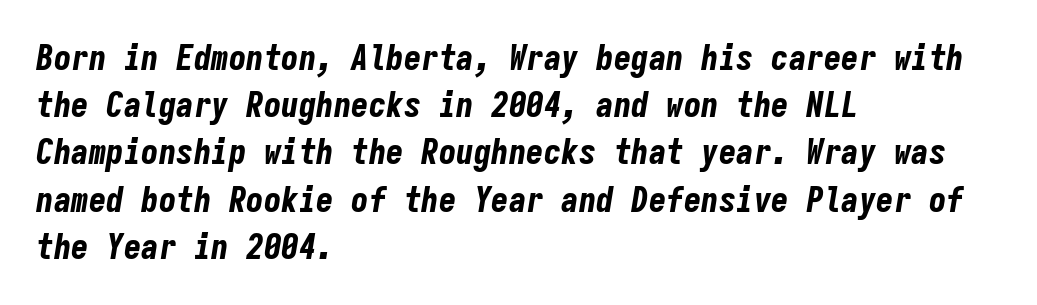
Q: Is the text bold? A: Yes.
Q: Is the text italic (slanted)? A: Yes, it leans right by about 9 degrees.
Q: Is the text underlined? A: No.
Q: How is the paragraph aligned? A: Left-aligned.
Q: Is the spacing between letters normal or unusually wide? A: Normal.
Q: Is the spacing between lines tight, normal or loose? A: Normal.
Q: Width (condensed, normal, or wide)? A: Condensed.
Q: Stroke contrast? A: Low.
Q: x-height? A: Medium.
Q: Monospaced? A: Yes.
